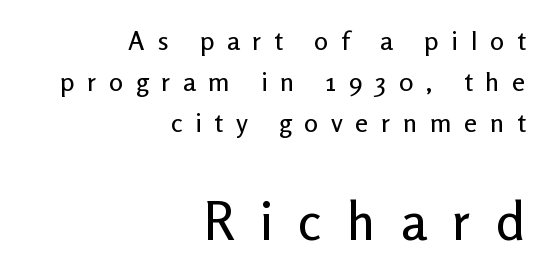
{"serif": "no", "italic": "no", "width": "normal", "stroke_contrast": "low", "x_height": "medium", "monospaced": "no", "underline": "no", "align": "right", "line_spacing": "normal", "line_spacing_ratio": 1.58, "letter_spacing": "wide", "letter_spacing_em": 0.49, "larger_block": "second", "size_ratio": 2.0, "glyph_px": 52}
